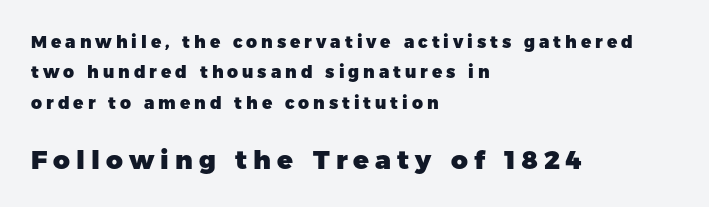
The image shows 26 px bold type, upright; set left-aligned, line spacing 1.78x, unusually wide letter spacing (+0.23 em), not underlined; the second (bottom) block is 1.53x larger.
